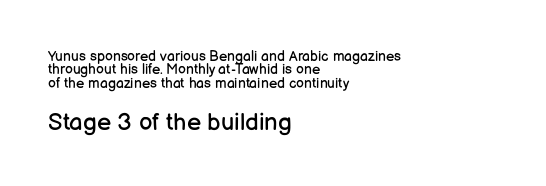
{"italic": "no", "bold": "no", "underline": "no", "align": "left", "line_spacing": "tight", "line_spacing_ratio": 0.96, "letter_spacing": "normal", "letter_spacing_em": 0.0, "larger_block": "second", "size_ratio": 1.71, "glyph_px": 24}
